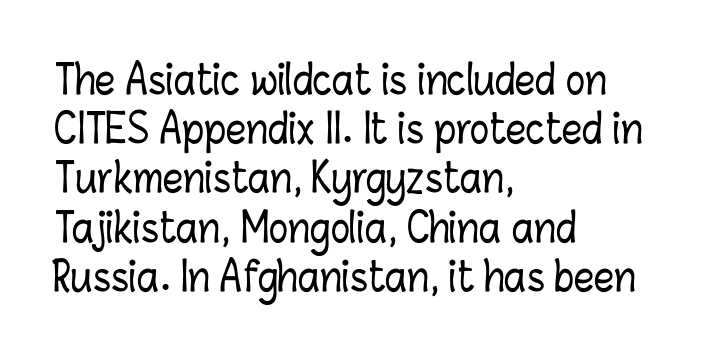
The image shows 40 px condensed type, upright; set left-aligned, line spacing 1.23x, normal letter spacing, not underlined; low stroke contrast and a medium x-height.
